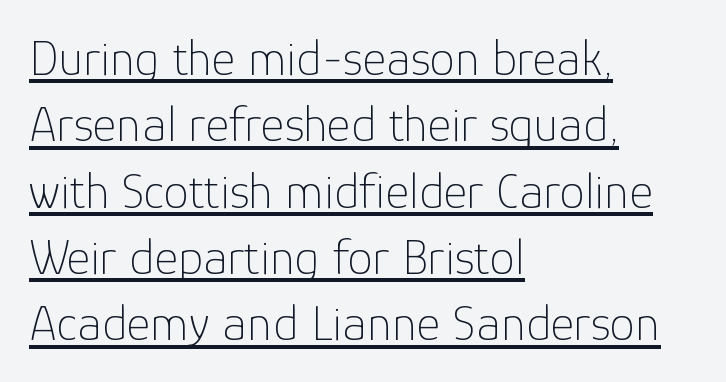
The image shows 51 px thin sans-serif type, upright; set left-aligned, normal line spacing (1.3x), normal letter spacing, underlined; low stroke contrast and a medium x-height.
